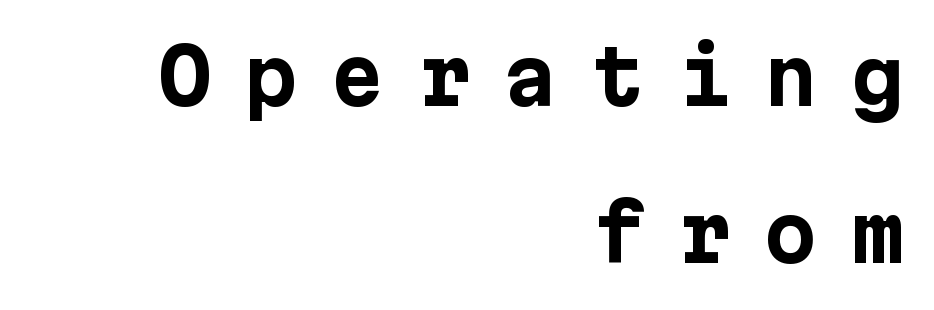
Q: Is the text bold? A: Yes.
Q: Is the text italic (slanted)? A: No, it is upright.
Q: Is the typeface a serif or a sans-serif typeface? A: Sans-serif.
Q: Is the text underlined? A: No.
Q: How is the paragraph aligned? A: Right-aligned.
Q: Is the spacing between letters normal or unusually wide? A: Unusually wide.
Q: Is the spacing between lines tight, normal or loose? A: Loose.
Q: Width (condensed, normal, or wide)? A: Normal.
Q: Stroke contrast? A: Low.
Q: x-height? A: Medium.
